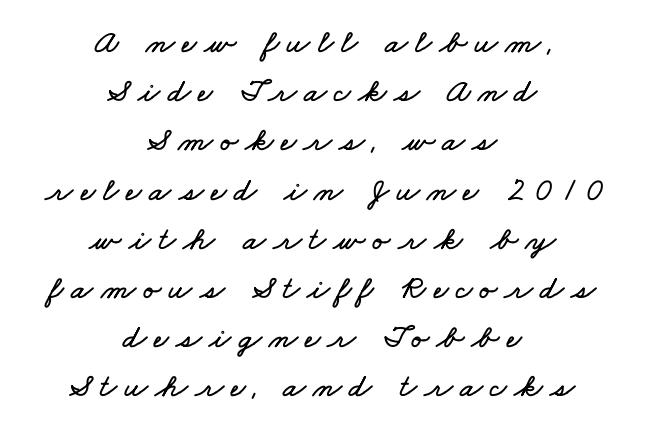
Glyph-to-glyph distance is far greater than everyday printed text. Notice how the passage keeps no hard edge, just a central spine. The face used here is proportionally spaced, like ordinary book or web type. These lines sit exactly where default settings would place them.
